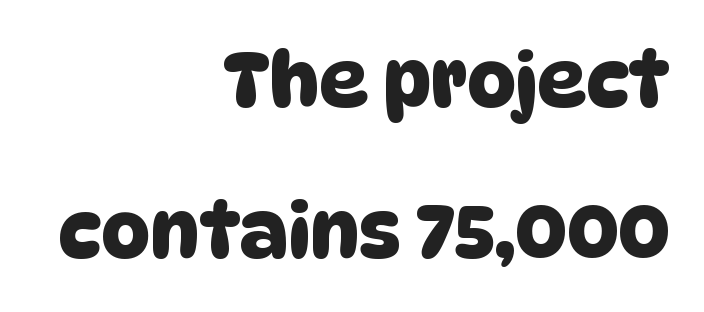
The image shows 76 px sans-serif type; set right-aligned, loose line spacing (1.99x), normal letter spacing, not underlined; low stroke contrast and a large x-height.
